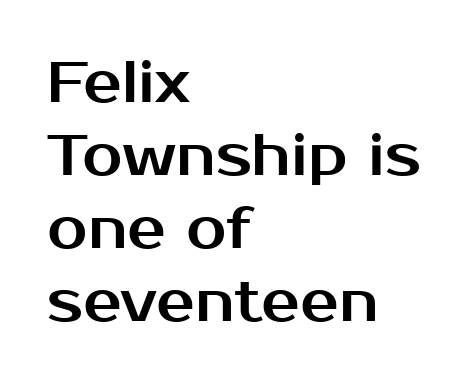
The image shows 58 px sans-serif type, upright; set left-aligned, normal line spacing (1.26x), normal letter spacing, not underlined; medium stroke contrast and a medium x-height.
